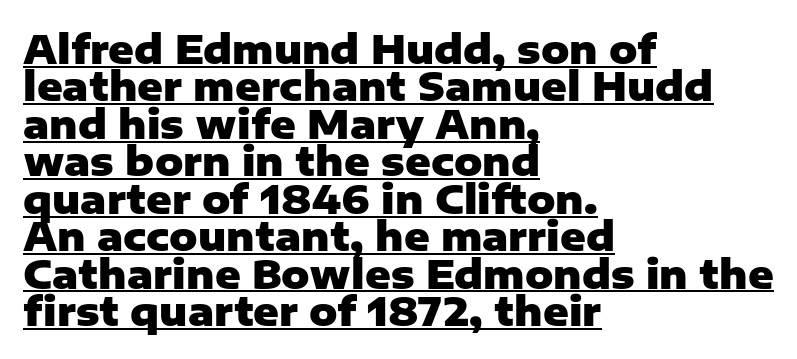
{"serif": "no", "italic": "no", "bold": "yes", "weight": "heavy", "width": "normal", "stroke_contrast": "low", "x_height": "medium", "monospaced": "no", "underline": "yes", "align": "left", "line_spacing": "tight", "line_spacing_ratio": 0.96, "letter_spacing": "normal", "letter_spacing_em": 0.0, "glyph_px": 39}
